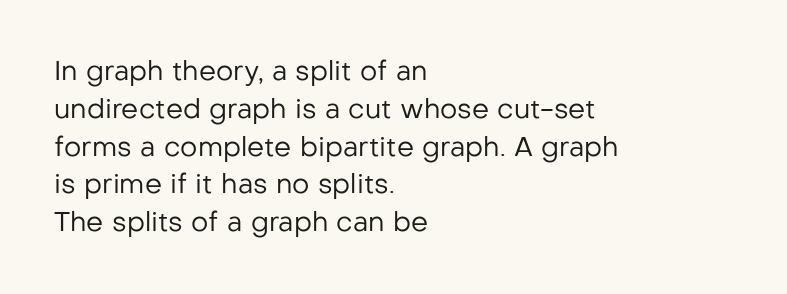
Short note: letters normally spaced. These lines are set flush left with a ragged right edge. The passage shown is not bold in any degree. Rows of type keep a routine distance in the vertical direction. This is the regular roman posture of the typeface.
